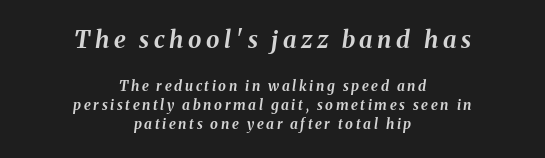
Q: Is the text bold? A: Yes.
Q: Is the text italic (slanted)? A: Yes, it leans right by about 8 degrees.
Q: Is the text underlined? A: No.
Q: How is the paragraph aligned? A: Centered.
Q: Is the spacing between lines tight, normal or loose? A: Normal.
Q: Which block of text is set in a larger size, the first (top) or the second (bottom)? A: The first (top) one.
